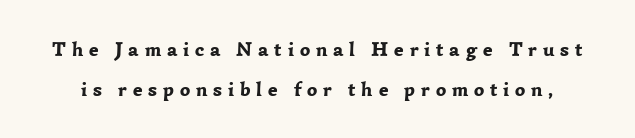
Q: Is the text bold? A: Yes.
Q: Is the text italic (slanted)? A: No, it is upright.
Q: Is the text underlined? A: No.
Q: Is the spacing between letters normal or unusually wide? A: Unusually wide.
Q: Is the spacing between lines tight, normal or loose? A: Loose.
